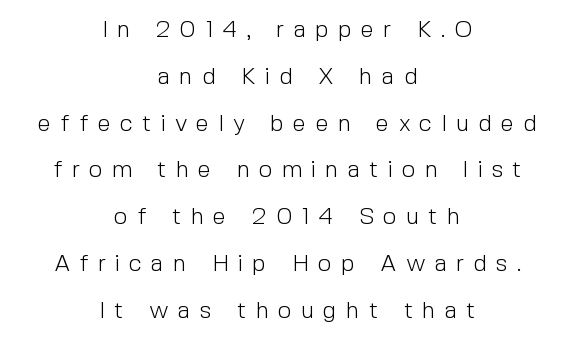
The image shows 24 px text type, upright; set centered, loose line spacing (1.95x), unusually wide letter spacing (+0.38 em), not underlined.
